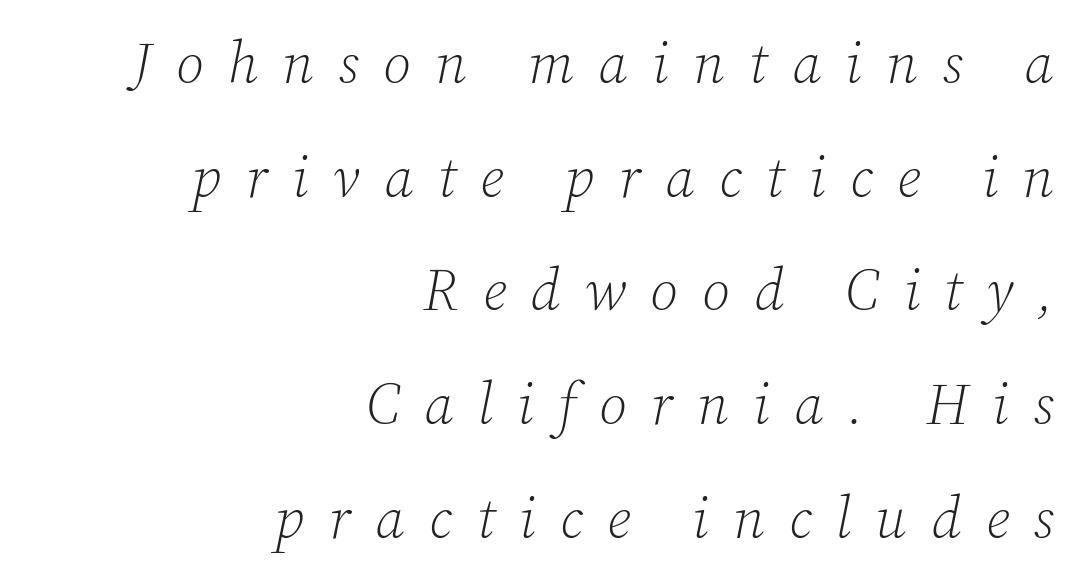
{"serif": "yes", "italic": "yes", "lean": "right", "slant_degrees": 12, "bold": "no", "weight": "light", "width": "normal", "stroke_contrast": "low", "x_height": "medium", "monospaced": "no", "underline": "no", "align": "right", "line_spacing": "loose", "line_spacing_ratio": 1.96, "letter_spacing": "wide", "letter_spacing_em": 0.42, "glyph_px": 58}
